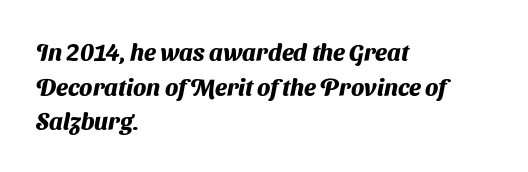
Q: Is the text bold? A: Yes.
Q: Is the text underlined? A: No.
Q: How is the paragraph aligned? A: Left-aligned.
Q: Is the spacing between letters normal or unusually wide? A: Normal.
Q: Is the spacing between lines tight, normal or loose? A: Normal.
